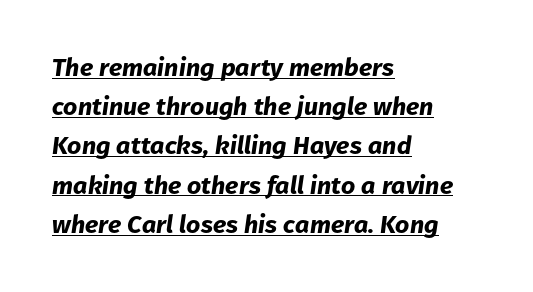
Summary of vertical rhythm: regular, with standard interline spacing. Looks like someone drew a line under every word here. Its strokes are broad and dark, the hallmark of bold type. The glyphs look as if they've been sheared to an angle. Notice how the passage keeps a crisp vertical edge on the left only.
